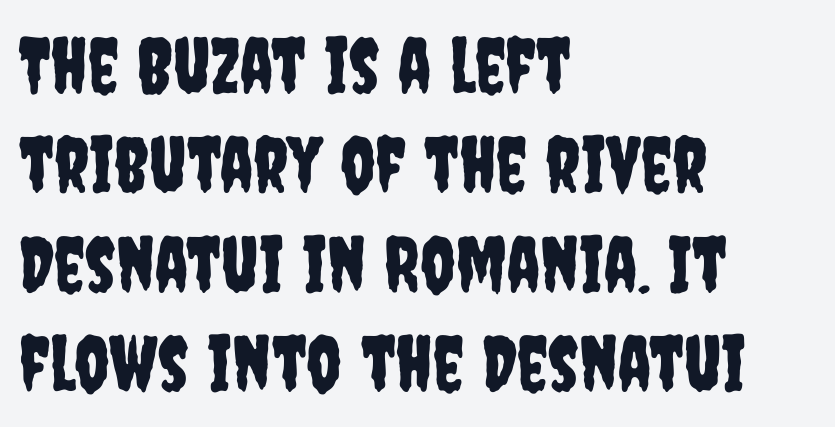
{"serif": "no", "italic": "no", "width": "condensed", "stroke_contrast": "low", "x_height": "large", "monospaced": "no", "underline": "no", "align": "left", "line_spacing": "normal", "line_spacing_ratio": 1.29, "letter_spacing": "normal", "letter_spacing_em": 0.0, "glyph_px": 77}
